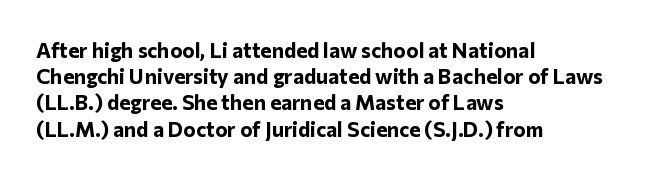
Does the weight exceed regular? Yes, all the way to bold. A typesetter would mark this as roman, not italic. The glyphs are unaccompanied by any horizontal stroke below them. Interline gaps are of average width in this sample. The horizontal fit of the characters is conventional and even.
